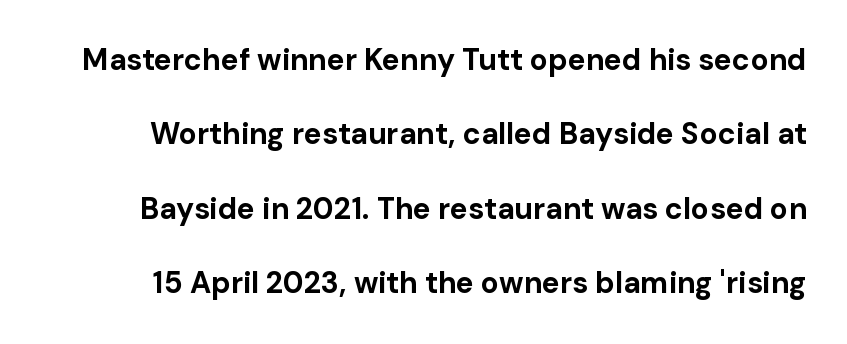
Q: Is the text bold? A: Yes.
Q: Is the text italic (slanted)? A: No, it is upright.
Q: Is the typeface a serif or a sans-serif typeface? A: Sans-serif.
Q: Is the text underlined? A: No.
Q: Is the spacing between letters normal or unusually wide? A: Normal.
Q: Is the spacing between lines tight, normal or loose? A: Loose.
Q: Width (condensed, normal, or wide)? A: Normal.
Q: Stroke contrast? A: Low.
Q: x-height? A: Medium.
Q: Monospaced? A: No.
